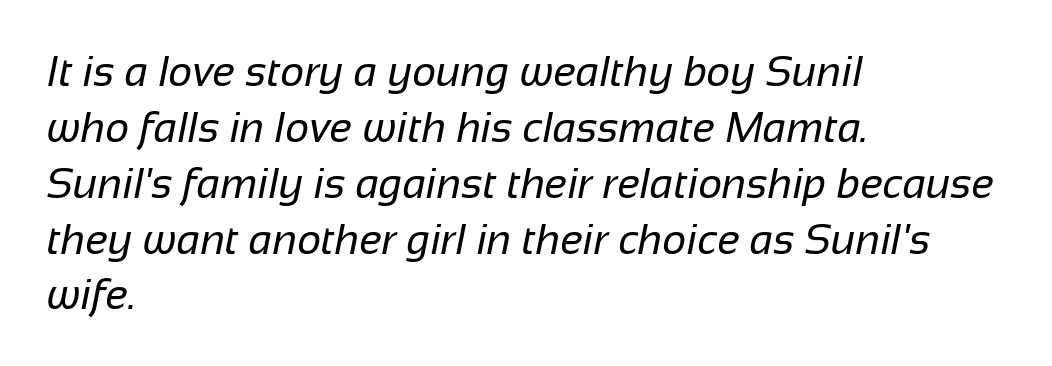
The image shows 42 px regular-weight sans-serif type; set left-aligned, normal line spacing (1.33x), normal letter spacing, not underlined; low stroke contrast and a medium x-height.
